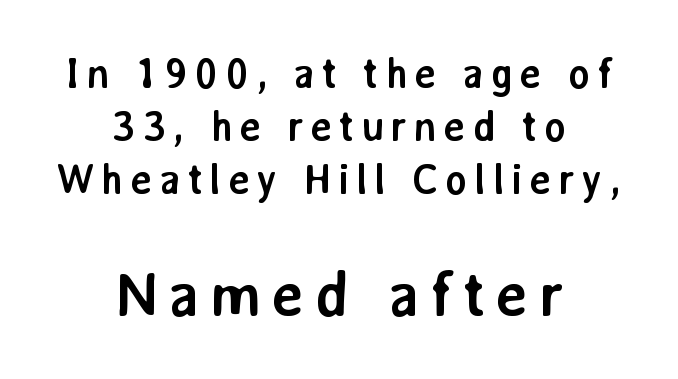
Q: Is the text bold? A: Yes.
Q: Is the text italic (slanted)? A: No, it is upright.
Q: Is the typeface a serif or a sans-serif typeface? A: Sans-serif.
Q: Is the text underlined? A: No.
Q: How is the paragraph aligned? A: Centered.
Q: Is the spacing between lines tight, normal or loose? A: Normal.
Q: Which block of text is set in a larger size, the first (top) or the second (bottom)? A: The second (bottom) one.
Q: Width (condensed, normal, or wide)? A: Normal.
Q: Stroke contrast? A: Low.
Q: x-height? A: Medium.
Q: Monospaced? A: No.
